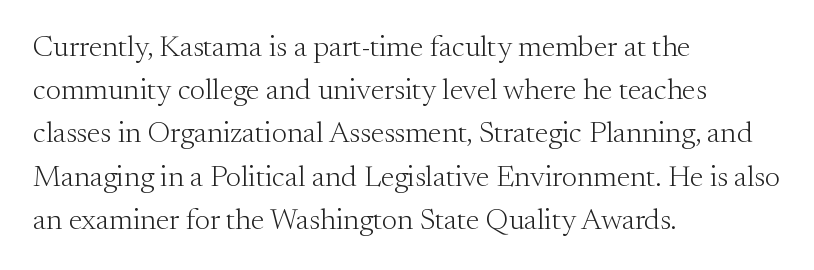
Left-aligned paragraph, ragged on the right. Heft: none added — not bold. Vertically, the passage feels balanced, rows spaced as you'd expect. The characters display serif detailing at their extremities.
